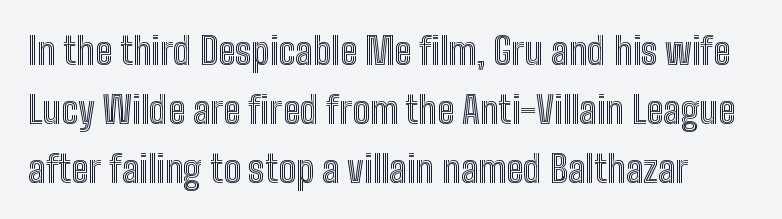
The image shows 37 px condensed type, upright; set normal line spacing (1.59x), normal letter spacing, not underlined; a medium x-height.
